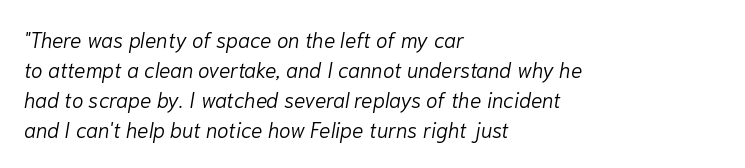
Check the space under the baseline: it is left empty. Characters follow at the spacing the type designer built in. Short and long lines alike share a common starting point at left. The typeface has the unassuming heft of standard copy or less. These lines sit exactly where default settings would place them.
